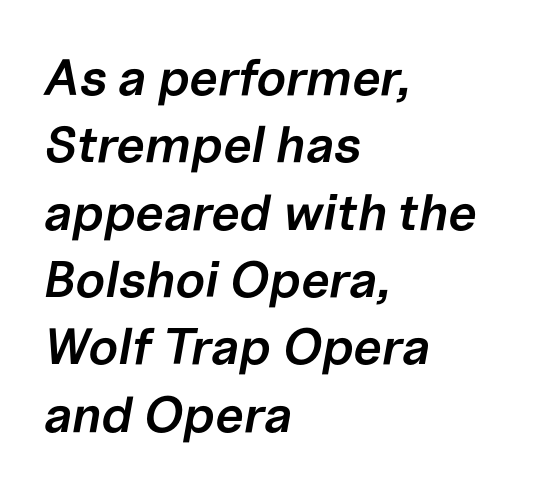
Regular leading. A typesetter would call this proportional, since set widths differ per character. The whole block is typeset with a tilt. Summary of weight: moderately heavy, a semibold.
